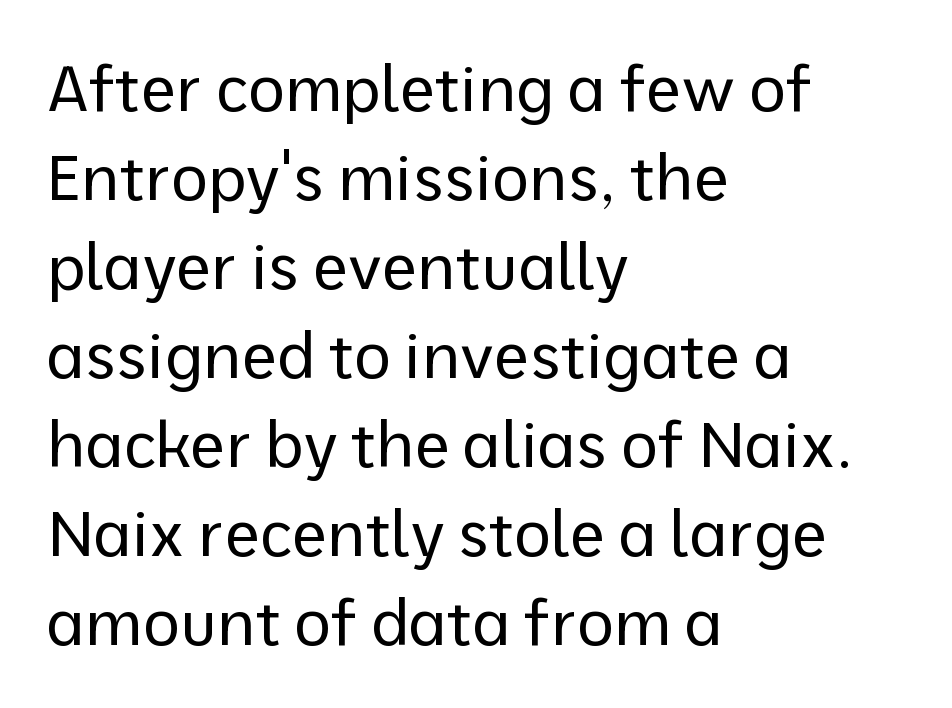
Whoever set this chose a conventional vertical rhythm. Designer's note — italics off, roman on. No word sits above an underline. Regarding serifs, this sample does without them.
